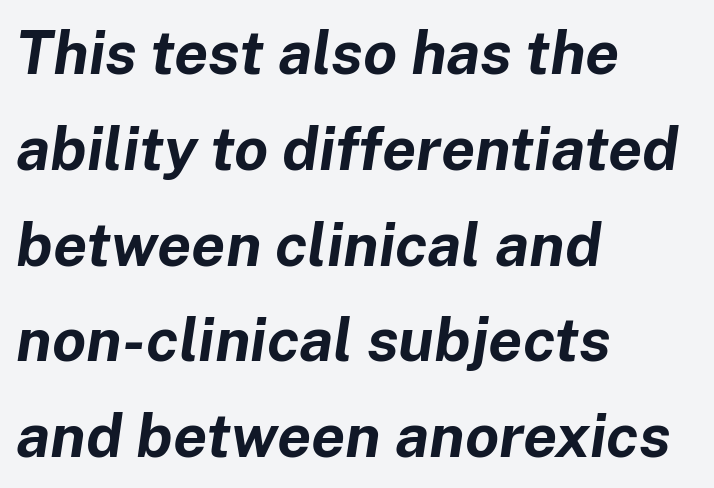
Plain, unruled lines of type. Normally led — the rows are evenly, conventionally spaced. The paragraph has a hard left edge and a soft right edge. Here the designer chose a conventional face with non-uniform glyph widths. Nobody touched the tracking dial on this one.
